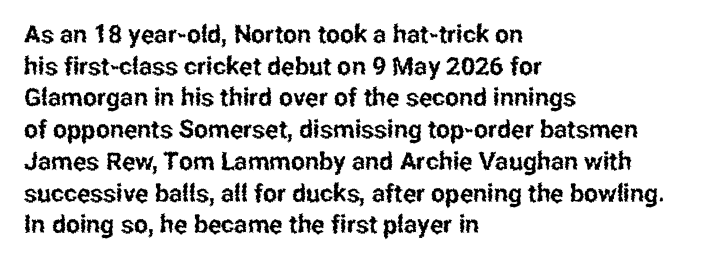
The image shows 25 px text type, upright; set left-aligned, normal line spacing (1.27x), normal letter spacing, not underlined.
